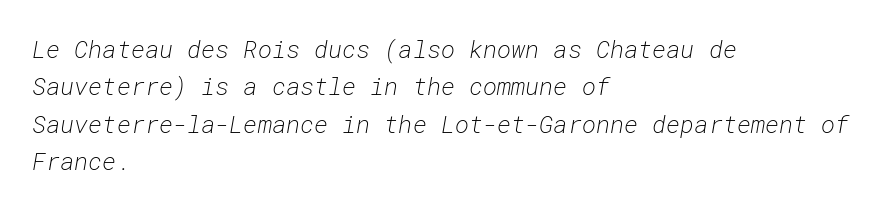
{"italic": "yes", "lean": "right", "slant_degrees": 10, "bold": "no", "underline": "no", "align": "left", "line_spacing": "normal", "line_spacing_ratio": 1.56, "letter_spacing": "normal", "letter_spacing_em": 0.0, "glyph_px": 24}
